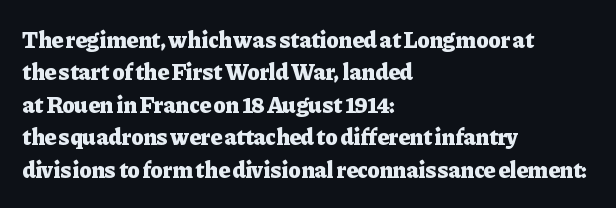
Q: Is the text bold? A: Yes.
Q: Is the text italic (slanted)? A: No, it is upright.
Q: Is the text underlined? A: No.
Q: How is the paragraph aligned? A: Left-aligned.
Q: Is the spacing between letters normal or unusually wide? A: Normal.
Q: Is the spacing between lines tight, normal or loose? A: Normal.
